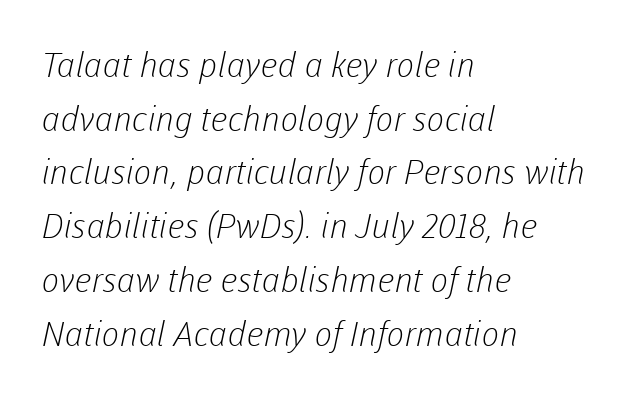
The rows are spaced the way most documents space them. The strip under each line holds only bare page. The rendering anchors every line to the left-hand side. Short note: letters normally spaced. The font is comparable to plain body text, perhaps lighter.
